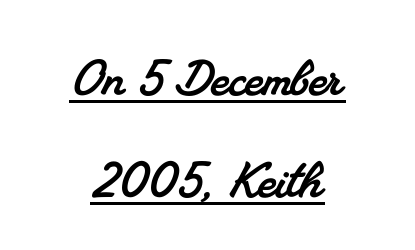
A typographer would call this underscored text. Serif or sans? Serif — the stroke terminals have little feet. Whoever set this chose a conventional vertical rhythm. Nothing unusual about the tracking: characters are spaced as the font intends. Proportional: the letters do not fall into vertical columns.
